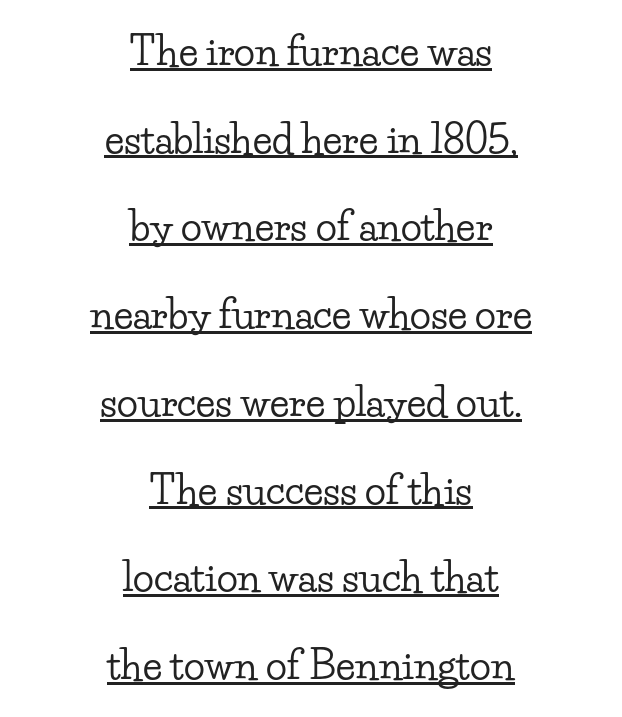
Varying glyph widths throughout — classic text-font behaviour. The typesetter has applied underlining to the passage shown. These lines stack symmetrically, like a column narrowing and widening about its center. The font family rendered here belongs to the serif group.
